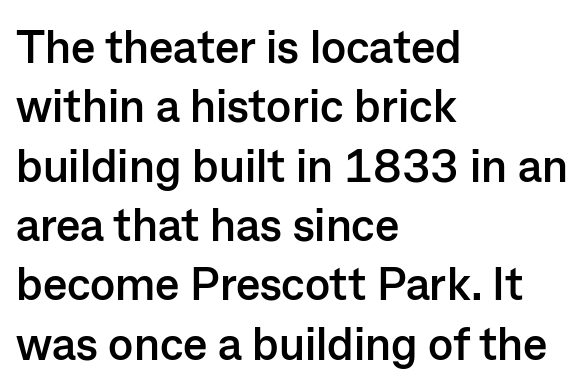
{"serif": "no", "italic": "no", "bold": "yes", "weight": "semibold", "width": "normal", "stroke_contrast": "low", "x_height": "medium", "monospaced": "no", "underline": "no", "align": "left", "line_spacing": "normal", "line_spacing_ratio": 1.29, "letter_spacing": "normal", "letter_spacing_em": 0.0, "glyph_px": 46}
